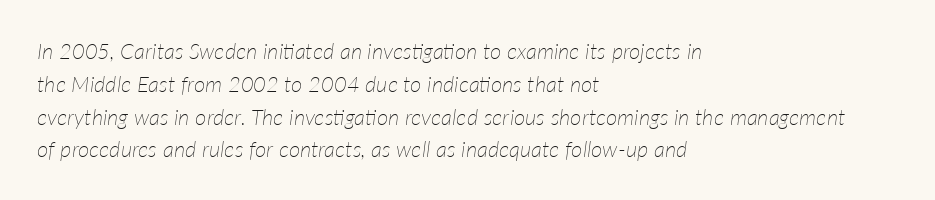
This rendering uses left alignment, leaving the right contour irregular. Normally led — the rows are evenly, conventionally spaced. Vertical stems look standard width or narrower in stroke. Looking at the ascenders, they clearly lean.
